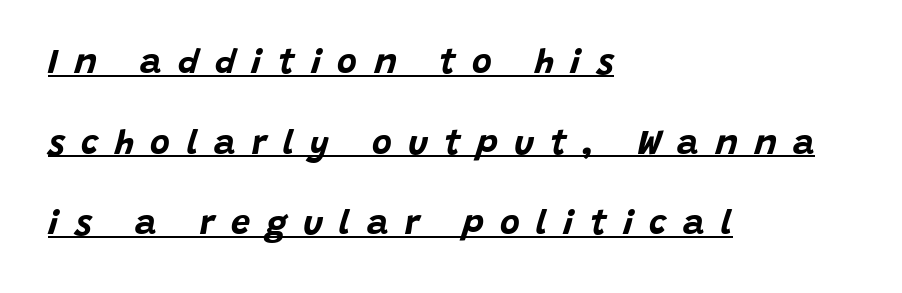
The image shows 34 px bold type, italic (leaning right); set left-aligned, loose line spacing (2.37x), unusually wide letter spacing (+0.48 em), underlined; low stroke contrast and a large x-height.
